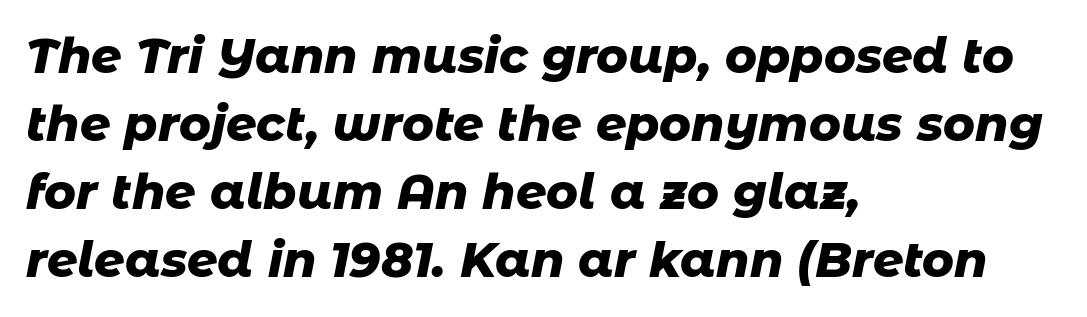
The image shows 48 px heavy type, italic (leaning right); set left-aligned, normal line spacing (1.42x), normal letter spacing, not underlined; low stroke contrast and a medium x-height.
